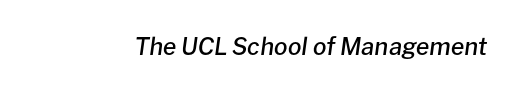
Q: Is the text bold? A: Semi-bold.
Q: Is the text italic (slanted)? A: Yes, it leans right by about 8 degrees.
Q: Is the text underlined? A: No.
Q: Is the spacing between letters normal or unusually wide? A: Normal.
